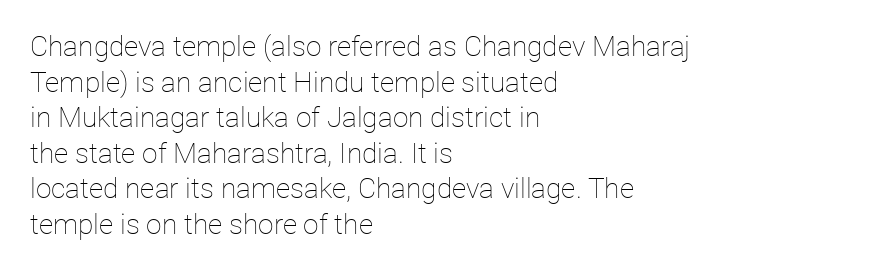
Check under the words: just untouched page. Tracking here is standard; glyphs follow each other at the usual distance. What's the leading like? Ordinary, nothing unusual. Note the varied advance widths — an 'i' is clearly narrower than an 'm'. Summary of weight: not heavy and not bold. The paragraph shown leans on its left margin.
